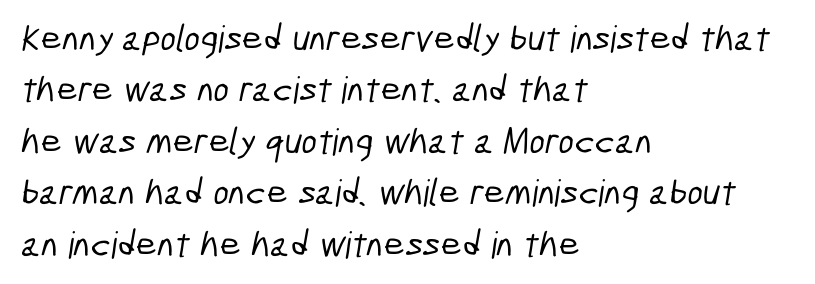
{"serif": "no", "width": "condensed", "stroke_contrast": "low", "x_height": "medium", "monospaced": "no", "underline": "no", "align": "left", "line_spacing": "normal", "line_spacing_ratio": 1.39, "letter_spacing": "normal", "letter_spacing_em": 0.0, "glyph_px": 37}
